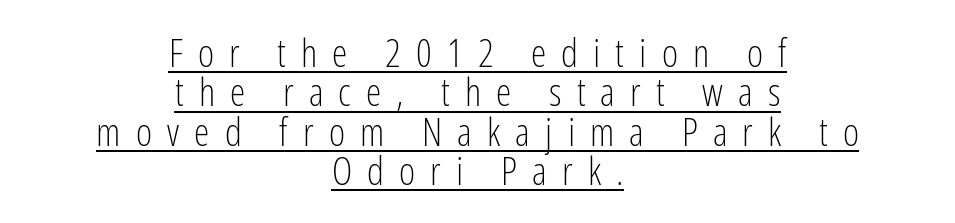
Q: Is the text bold? A: No.
Q: Is the text italic (slanted)? A: No, it is upright.
Q: Is the typeface a serif or a sans-serif typeface? A: Sans-serif.
Q: Is the text underlined? A: Yes.
Q: How is the paragraph aligned? A: Centered.
Q: Is the spacing between letters normal or unusually wide? A: Unusually wide.
Q: Is the spacing between lines tight, normal or loose? A: Tight.
Q: Width (condensed, normal, or wide)? A: Condensed.
Q: Stroke contrast? A: Low.
Q: x-height? A: Medium.
Q: Monospaced? A: No.
